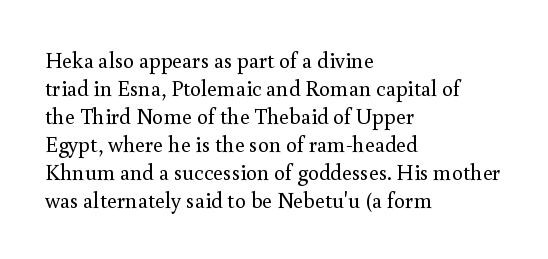
Q: Is the text bold? A: No.
Q: Is the text italic (slanted)? A: No, it is upright.
Q: Is the text underlined? A: No.
Q: How is the paragraph aligned? A: Left-aligned.
Q: Is the spacing between letters normal or unusually wide? A: Normal.
Q: Is the spacing between lines tight, normal or loose? A: Normal.
